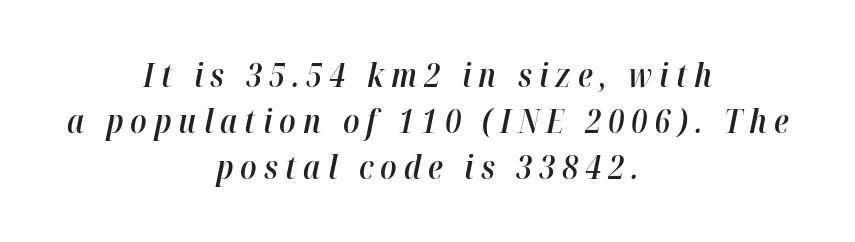
Q: Is the text bold? A: Semi-bold.
Q: Is the text italic (slanted)? A: Yes, it leans right by about 12 degrees.
Q: Is the text underlined? A: No.
Q: How is the paragraph aligned? A: Centered.
Q: Is the spacing between letters normal or unusually wide? A: Unusually wide.
Q: Is the spacing between lines tight, normal or loose? A: Normal.
Q: Width (condensed, normal, or wide)? A: Normal.
Q: Stroke contrast? A: High.
Q: x-height? A: Medium.
Q: Monospaced? A: No.
